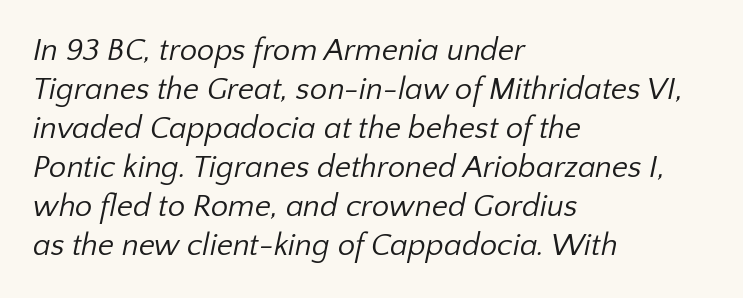
Q: Is the text bold? A: No.
Q: Is the typeface a serif or a sans-serif typeface? A: Sans-serif.
Q: Is the text underlined? A: No.
Q: How is the paragraph aligned? A: Left-aligned.
Q: Is the spacing between letters normal or unusually wide? A: Normal.
Q: Is the spacing between lines tight, normal or loose? A: Normal.
Q: Width (condensed, normal, or wide)? A: Normal.
Q: Stroke contrast? A: Low.
Q: x-height? A: Medium.
Q: Monospaced? A: No.
